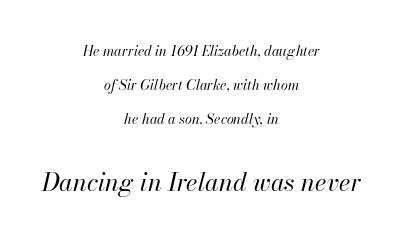
The image shows 25 px text type, italic (leaning right); set centered, loose line spacing (2.43x), normal letter spacing, not underlined; the second (bottom) block is 1.79x larger.
